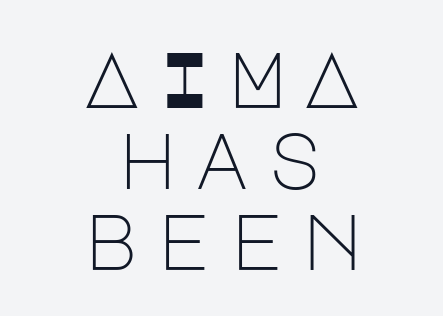
Unbolded letterforms with no extra heft. Every character sits straight up, as roman type does. How would I describe the line gaps? Narrow and economical. To sum up the face: it is a sans, with no serifs. Words float on clear page, feet unadorned. Each line is balanced around a shared central axis.
